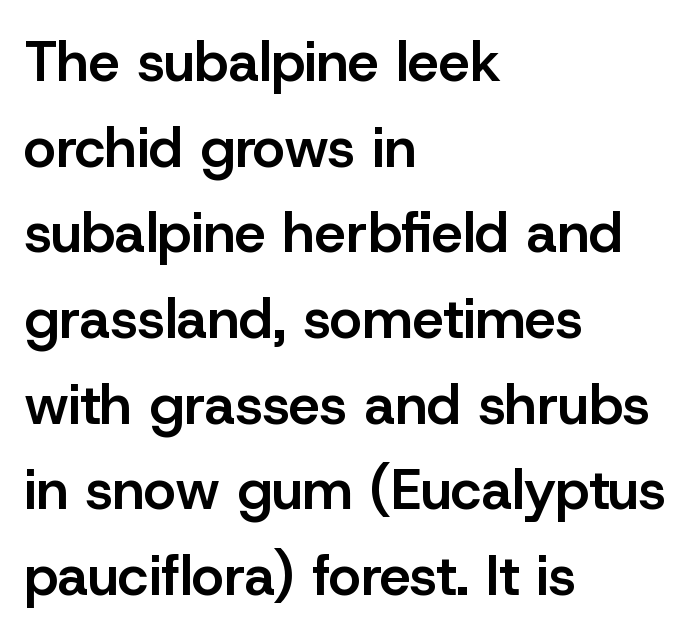
Q: Is the text bold? A: Semi-bold.
Q: Is the text italic (slanted)? A: No, it is upright.
Q: Is the typeface a serif or a sans-serif typeface? A: Sans-serif.
Q: Is the text underlined? A: No.
Q: How is the paragraph aligned? A: Left-aligned.
Q: Is the spacing between letters normal or unusually wide? A: Normal.
Q: Is the spacing between lines tight, normal or loose? A: Normal.
Q: Width (condensed, normal, or wide)? A: Normal.
Q: Stroke contrast? A: Low.
Q: x-height? A: Medium.
Q: Monospaced? A: No.
